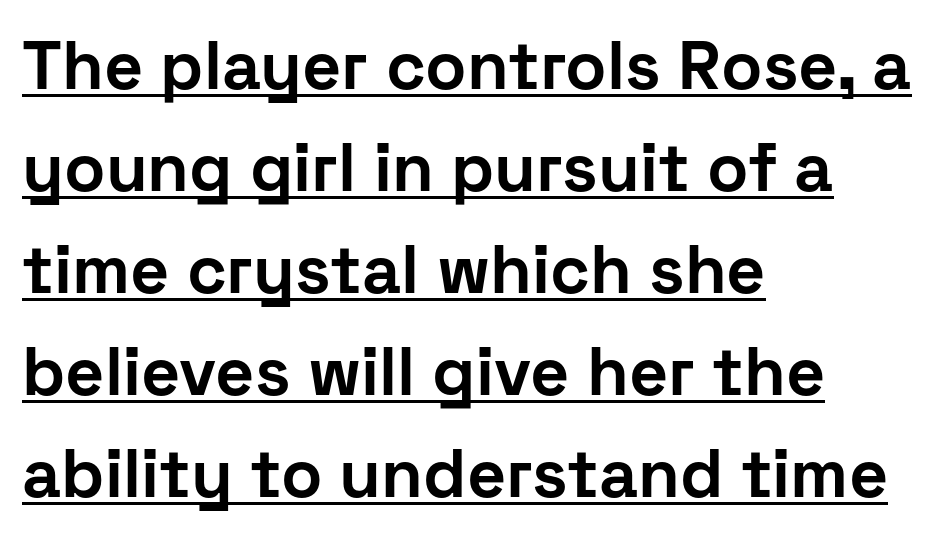
Q: Is the text bold? A: Yes.
Q: Is the text italic (slanted)? A: No, it is upright.
Q: Is the typeface a serif or a sans-serif typeface? A: Sans-serif.
Q: Is the text underlined? A: Yes.
Q: How is the paragraph aligned? A: Left-aligned.
Q: Is the spacing between letters normal or unusually wide? A: Normal.
Q: Is the spacing between lines tight, normal or loose? A: Normal.
Q: Width (condensed, normal, or wide)? A: Normal.
Q: Stroke contrast? A: Low.
Q: x-height? A: Medium.
Q: Monospaced? A: No.
